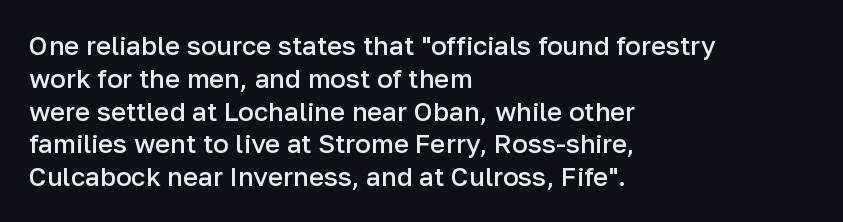
Typesetter's note: demi weight, one step under bold. Casual observation: everything's shoved over to the left. Words float on clear page, feet unadorned. The type sits square on the baseline with zero lean. Evenly set lines give the paragraph a standard silhouette. No extra tracking has been applied to these lines.
